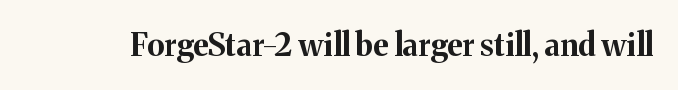
{"serif": "yes", "italic": "no", "bold": "yes", "weight": "bold", "width": "normal", "stroke_contrast": "medium", "x_height": "medium", "monospaced": "no", "underline": "no", "letter_spacing": "normal", "letter_spacing_em": 0.0, "glyph_px": 31}
